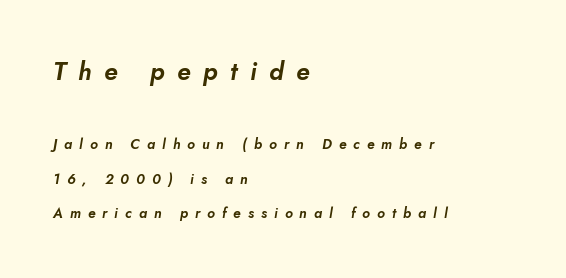
Q: Is the text italic (slanted)? A: Yes, it leans right by about 10 degrees.
Q: Is the text underlined? A: No.
Q: How is the paragraph aligned? A: Left-aligned.
Q: Is the spacing between letters normal or unusually wide? A: Unusually wide.
Q: Is the spacing between lines tight, normal or loose? A: Loose.
Q: Which block of text is set in a larger size, the first (top) or the second (bottom)? A: The first (top) one.
